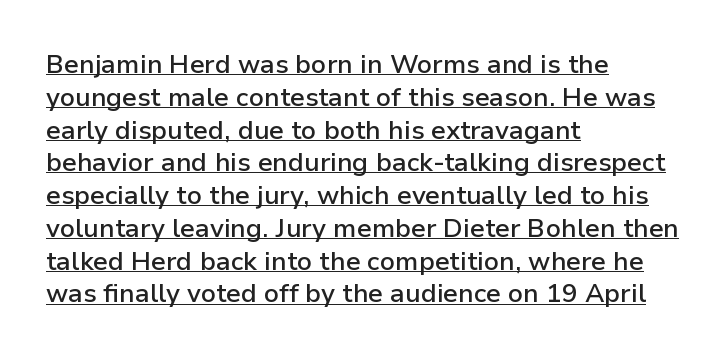
The image shows 26 px text type, upright; set left-aligned, normal line spacing (1.26x), normal letter spacing, underlined.
